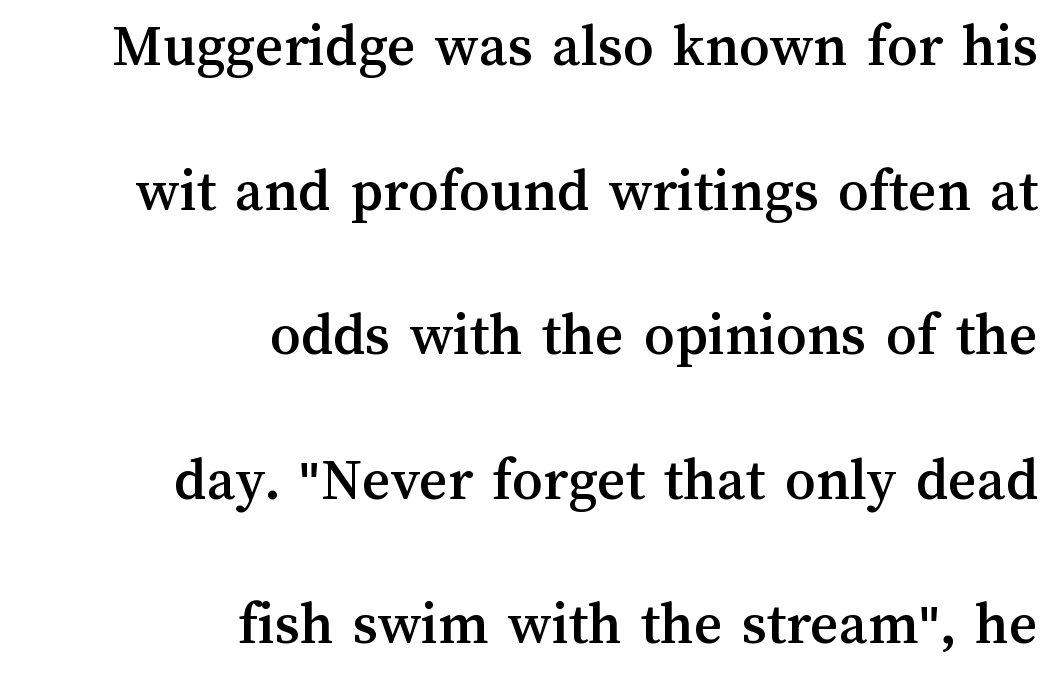
The image shows 61 px text type, upright; set right-aligned, loose line spacing (2.37x), normal letter spacing, not underlined; medium stroke contrast and a medium x-height.
